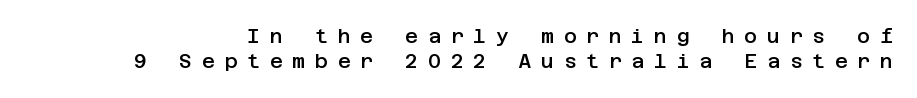
If you measured baseline to baseline, you'd find a middling distance. The words here are not underlined. Italic? Not at all — the glyphs are vertical. What stands out about the letter spacing? Its width — letters are far apart. This is the in-between weight designers call semibold or demi.
